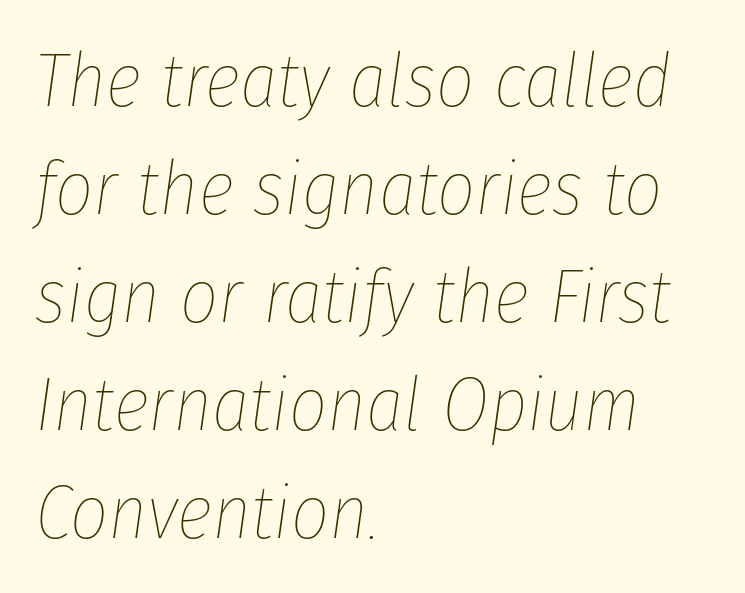
{"italic": "yes", "lean": "right", "slant_degrees": 8, "bold": "no", "weight": "thin", "width": "condensed", "stroke_contrast": "low", "x_height": "medium", "monospaced": "no", "underline": "no", "align": "left", "line_spacing": "normal", "line_spacing_ratio": 1.44, "letter_spacing": "normal", "letter_spacing_em": 0.0, "glyph_px": 75}
